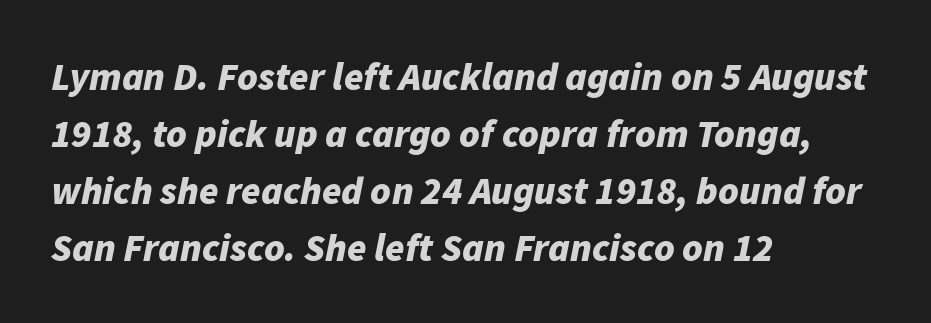
In terms of posture, this sample is oblique. Note the varied advance widths — an 'i' is clearly narrower than an 'm'. Any mark beneath the type? The region is blank. Horizontal alignment here is leftward, the default for most running prose. Pretty heavy lettering here — definitely bold.
